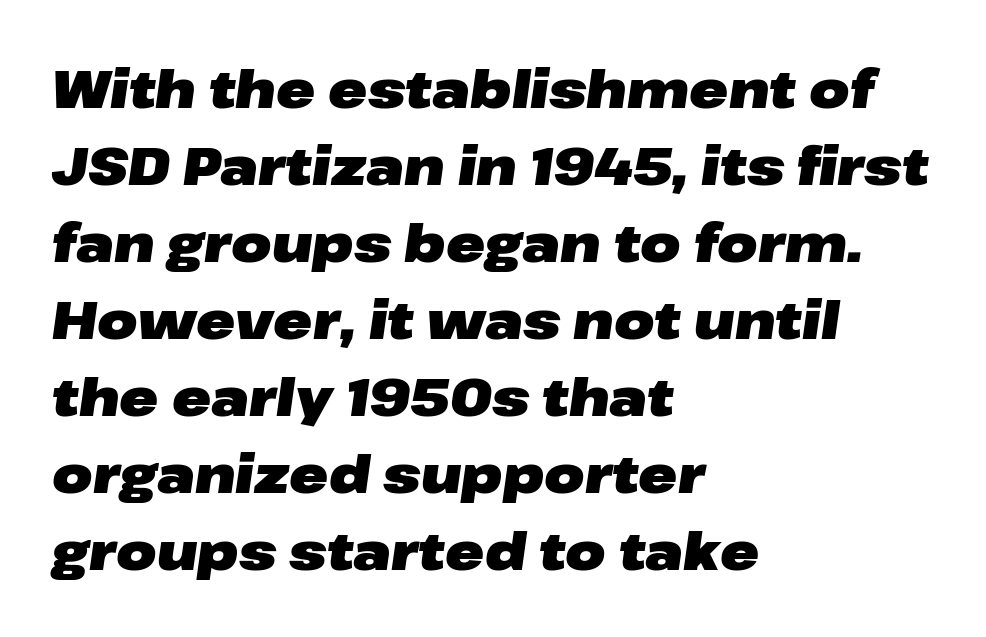
Q: Is the text bold? A: Yes.
Q: Is the text italic (slanted)? A: Yes, it leans right by about 8 degrees.
Q: Is the text underlined? A: No.
Q: How is the paragraph aligned? A: Left-aligned.
Q: Is the spacing between letters normal or unusually wide? A: Normal.
Q: Is the spacing between lines tight, normal or loose? A: Normal.
Q: Width (condensed, normal, or wide)? A: Wide.
Q: Stroke contrast? A: Low.
Q: x-height? A: Medium.
Q: Monospaced? A: No.
